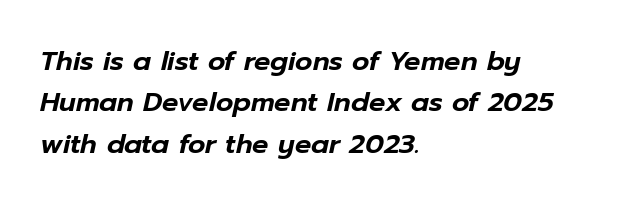
Any mark beneath the type? The region is blank. Nobody touched the tracking dial on this one. Horizontally, the lines are justified to the leading edge only. Style check: oblique. A typesetter would call this leading conventional body-copy spacing.
